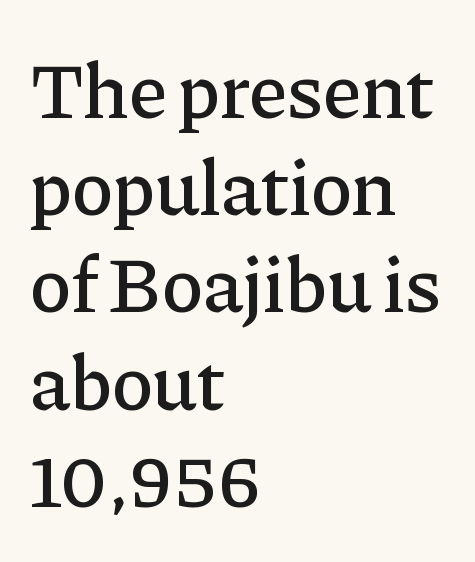
Q: Is the text italic (slanted)? A: No, it is upright.
Q: Is the typeface a serif or a sans-serif typeface? A: Serif.
Q: Is the text underlined? A: No.
Q: How is the paragraph aligned? A: Left-aligned.
Q: Is the spacing between letters normal or unusually wide? A: Normal.
Q: Width (condensed, normal, or wide)? A: Normal.
Q: Stroke contrast? A: Low.
Q: x-height? A: Medium.
Q: Monospaced? A: No.
